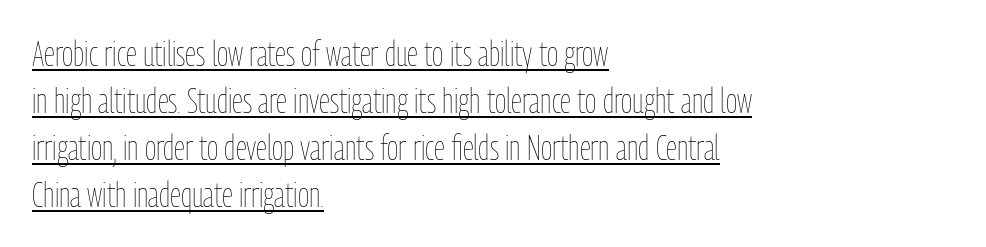
Unlike italic type, these characters show no tilt at all. Look at the tracking — it's just the regular setting, nothing added. Do the characters align in a grid? No, the font is proportional. Horizontal alignment here is leftward, the default for most running prose. Like a heading marked for emphasis, these lines bear an underscore. If you measured baseline to baseline, you'd find a middling distance.
